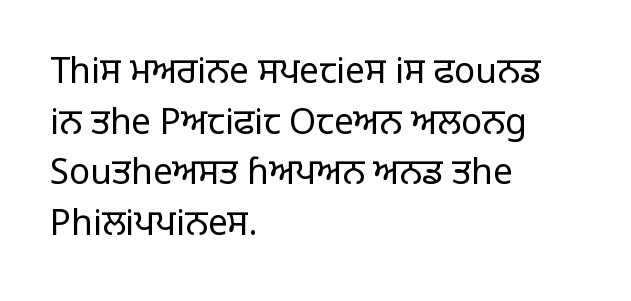
The image shows 35 px regular-weight sans-serif type, upright; set left-aligned, normal line spacing (1.45x), normal letter spacing, not underlined; low stroke contrast and a large x-height.
